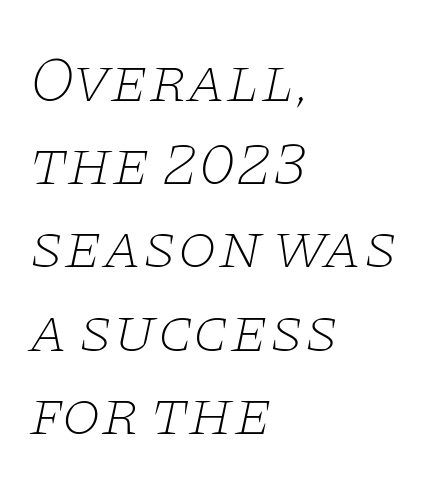
{"serif": "yes", "italic": "yes", "lean": "right", "slant_degrees": 11, "bold": "no", "weight": "thin", "width": "wide", "stroke_contrast": "low", "x_height": "large", "monospaced": "no", "underline": "no", "align": "left", "line_spacing": "normal", "line_spacing_ratio": 1.3, "letter_spacing": "normal", "letter_spacing_em": 0.0, "glyph_px": 64}
